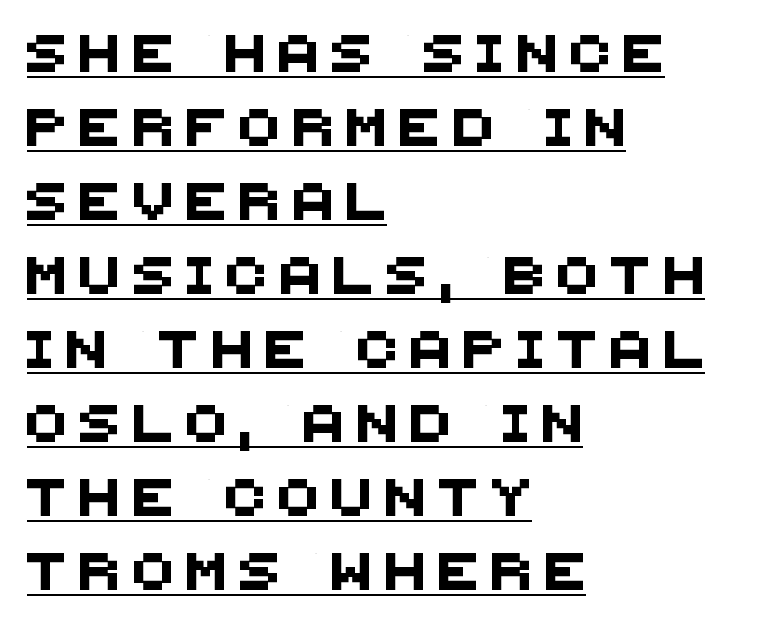
Q: Is the typeface a serif or a sans-serif typeface? A: Sans-serif.
Q: Is the text underlined? A: Yes.
Q: How is the paragraph aligned? A: Left-aligned.
Q: Is the spacing between letters normal or unusually wide? A: Unusually wide.
Q: Is the spacing between lines tight, normal or loose? A: Loose.
Q: Width (condensed, normal, or wide)? A: Normal.
Q: Stroke contrast? A: Medium.
Q: x-height? A: Large.
Q: Monospaced? A: No.
